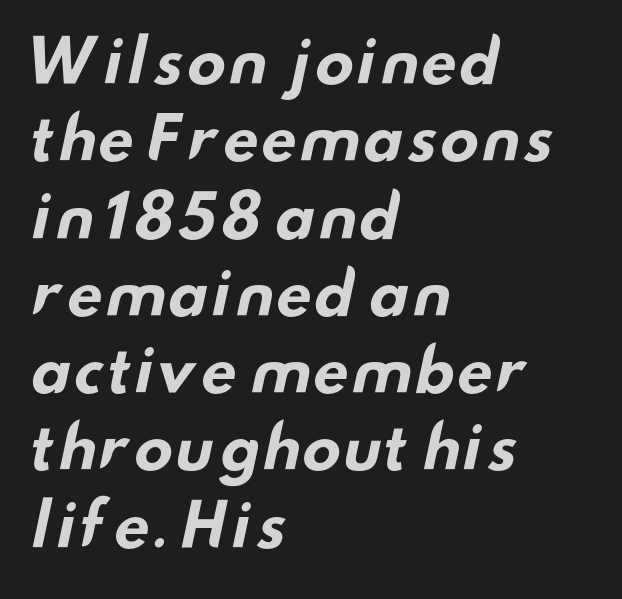
You can tell from the bare stems that sans-serif type was used. This rendering leaves character spacing at its baseline value. The paragraph has a hard left edge and a soft right edge. Each new line begins a customary step beneath the previous one. The face used here is proportionally spaced, like ordinary book or web type.
